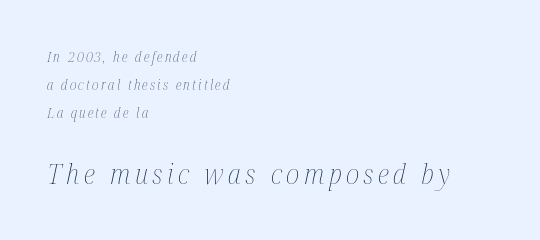
If you drew a line through each stem, it would be angled. One-word summary of the alignment: left. Think standard paragraph weight, or any step lighter than that. Honestly, the rows look like they've been pulled way apart. The rendering enlarges the type as you move from the upper chunk to the lower. Underline: absent.
